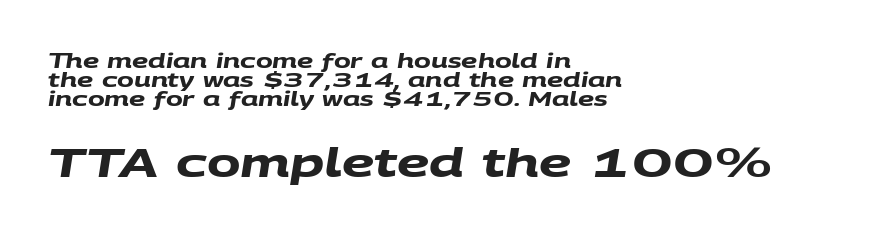
The glyphs in this specimen are sans serif. The line texture is even and compact thanks to regular tracking. Leading is clearly below the norm, producing a dense column. Typesetter's note: full bold, strokes at maximum text heaviness.
